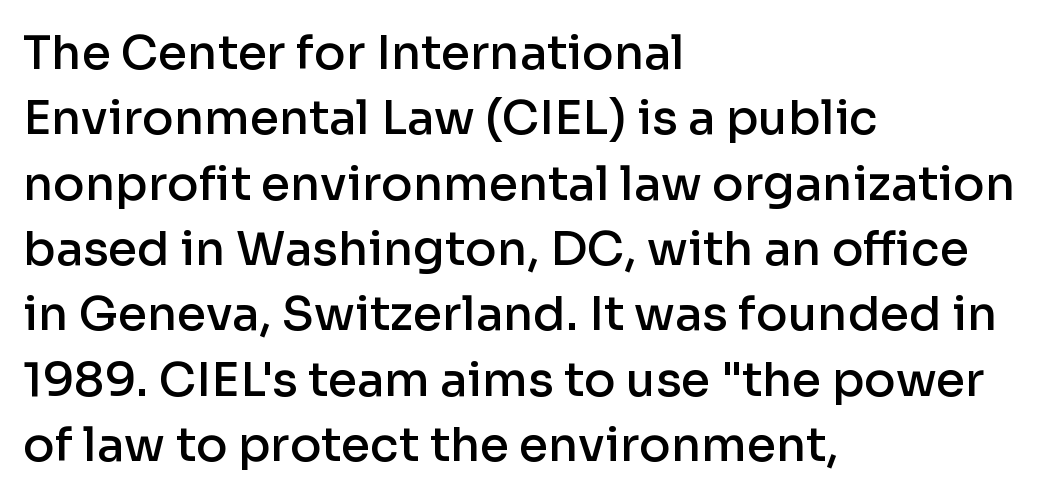
Nothing sits at the stroke ends, so this counts as sans-serif. Leading: standard. In CSS terms this would be text-align: left. Unmarked baselines from the first word to the last.
